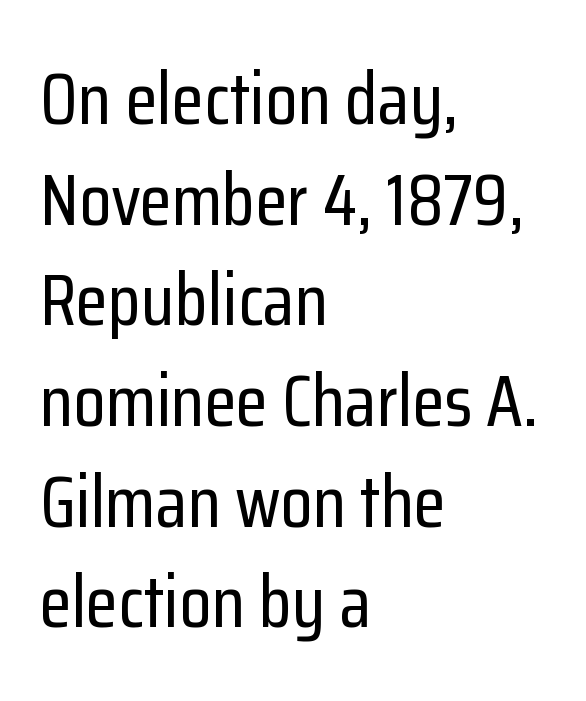
These lines were composed using upright roman letters. A student would call this left alignment; a typographer would say flush left, rag right. The designer went with a sans here, leaving each stem footless. Look at the tracking — it's just the regular setting, nothing added. Summary of vertical rhythm: regular, with standard interline spacing. The rendering uses natural spacing where letterforms have individual widths.
